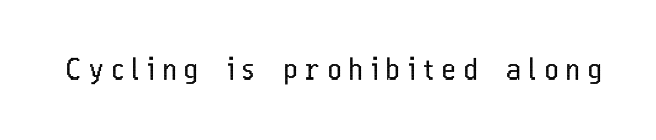
Stroke terminals: plain, sans-serif. Every stem runs plumb, perpendicular to the baseline. The tracking jumps out immediately: characters are airy and widely separated. The font is comparable to plain body text, perhaps lighter. A typesetter would call this proportional, since set widths differ per character. A bare baseline throughout the passage.
